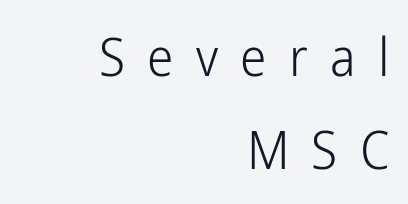
Q: Is the text bold? A: No.
Q: Is the text italic (slanted)? A: No, it is upright.
Q: Is the typeface a serif or a sans-serif typeface? A: Sans-serif.
Q: Is the text underlined? A: No.
Q: How is the paragraph aligned? A: Right-aligned.
Q: Is the spacing between letters normal or unusually wide? A: Unusually wide.
Q: Width (condensed, normal, or wide)? A: Condensed.
Q: Stroke contrast? A: Low.
Q: x-height? A: Medium.
Q: Monospaced? A: No.
